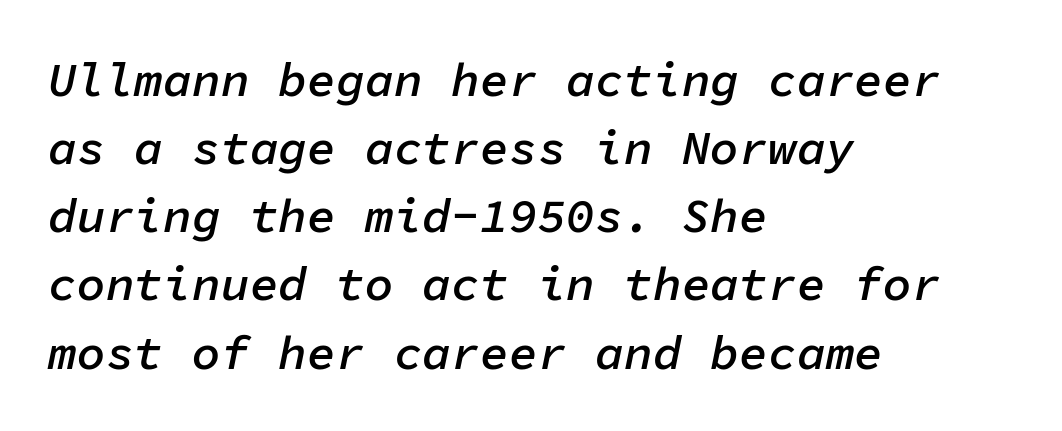
Q: Is the text bold? A: Semi-bold.
Q: Is the text italic (slanted)? A: Yes, it leans right by about 11 degrees.
Q: Is the text underlined? A: No.
Q: How is the paragraph aligned? A: Left-aligned.
Q: Is the spacing between letters normal or unusually wide? A: Normal.
Q: Is the spacing between lines tight, normal or loose? A: Normal.
Q: Width (condensed, normal, or wide)? A: Normal.
Q: Stroke contrast? A: Low.
Q: x-height? A: Medium.
Q: Monospaced? A: Yes.
